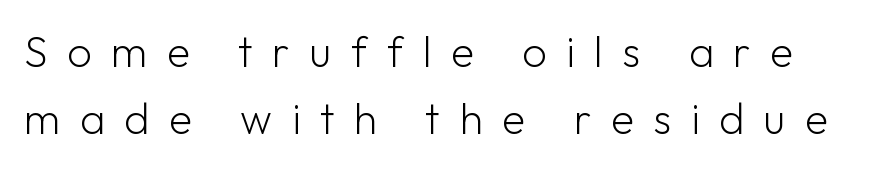
Q: Is the text bold? A: No.
Q: Is the text italic (slanted)? A: No, it is upright.
Q: Is the typeface a serif or a sans-serif typeface? A: Sans-serif.
Q: Is the text underlined? A: No.
Q: Is the spacing between letters normal or unusually wide? A: Unusually wide.
Q: Is the spacing between lines tight, normal or loose? A: Normal.
Q: Width (condensed, normal, or wide)? A: Normal.
Q: Stroke contrast? A: Low.
Q: x-height? A: Medium.
Q: Monospaced? A: No.
